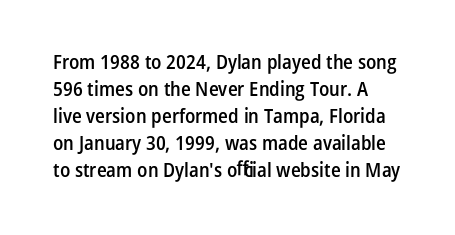
{"italic": "no", "bold": "semi", "underline": "no", "line_spacing": "normal", "line_spacing_ratio": 1.35, "letter_spacing": "normal", "letter_spacing_em": 0.0, "glyph_px": 20}
